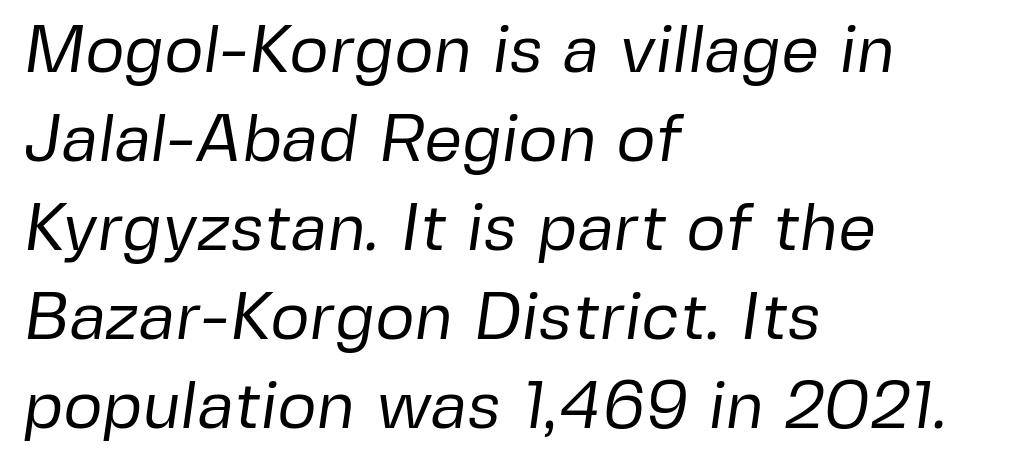
{"serif": "no", "bold": "no", "weight": "regular", "width": "normal", "stroke_contrast": "low", "x_height": "medium", "monospaced": "no", "underline": "no", "align": "left", "line_spacing": "normal", "line_spacing_ratio": 1.33, "letter_spacing": "normal", "letter_spacing_em": 0.0, "glyph_px": 67}
